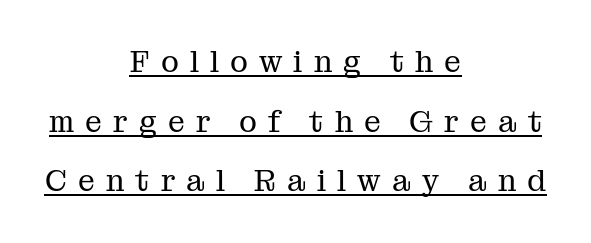
{"serif": "yes", "italic": "no", "bold": "no", "weight": "regular", "width": "normal", "stroke_contrast": "medium", "x_height": "medium", "monospaced": "no", "underline": "yes", "align": "center", "line_spacing": "loose", "line_spacing_ratio": 1.99, "letter_spacing": "wide", "letter_spacing_em": 0.37, "glyph_px": 30}
